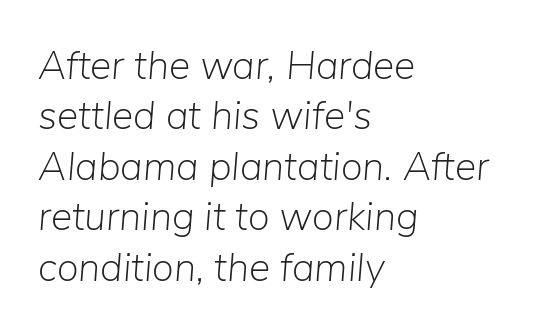
The image shows 40 px light type, italic (leaning right); set left-aligned, normal line spacing (1.26x), normal letter spacing, not underlined; low stroke contrast and a medium x-height.
